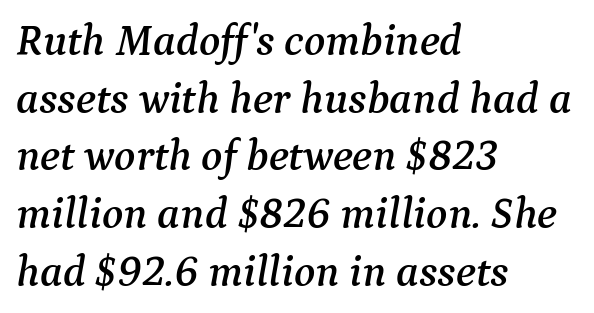
The image shows 44 px serif type, italic (leaning right); set left-aligned, normal line spacing (1.31x), normal letter spacing, not underlined; medium stroke contrast and a medium x-height.
